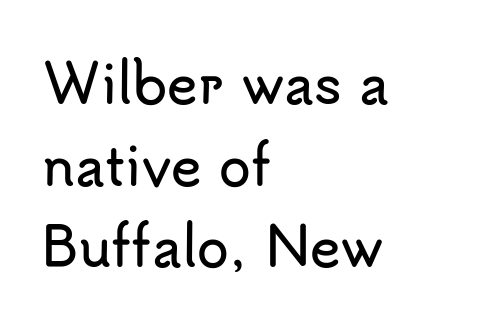
If you drew a line through each stem, it would be perfectly vertical. Between one letter and the next there's only the usual sliver of space. This sample has the flowing, uneven cadence of proportional lettering. The leading is moderate, giving the passage an even texture.
